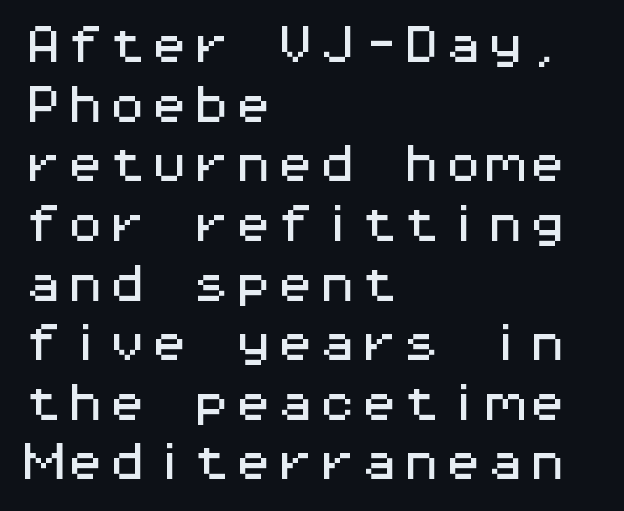
Q: Is the text italic (slanted)? A: No, it is upright.
Q: Is the typeface a serif or a sans-serif typeface? A: Sans-serif.
Q: Is the text underlined? A: No.
Q: How is the paragraph aligned? A: Left-aligned.
Q: Is the spacing between letters normal or unusually wide? A: Normal.
Q: Is the spacing between lines tight, normal or loose? A: Normal.
Q: Width (condensed, normal, or wide)? A: Wide.
Q: Stroke contrast? A: Medium.
Q: x-height? A: Medium.
Q: Monospaced? A: Yes.
